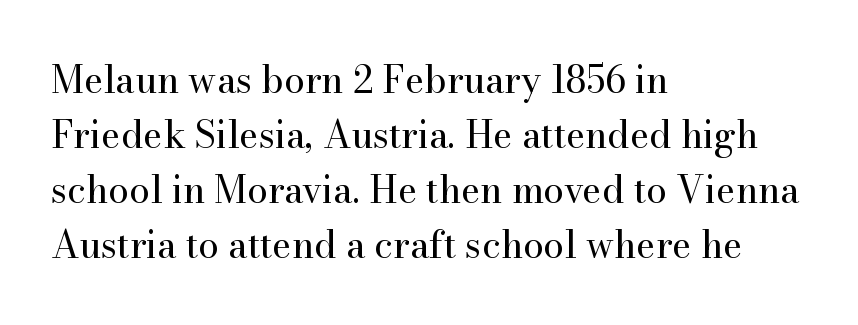
The image shows 37 px regular-weight serif type, upright; set left-aligned, normal line spacing (1.49x), normal letter spacing, not underlined; high stroke contrast and a small x-height.
